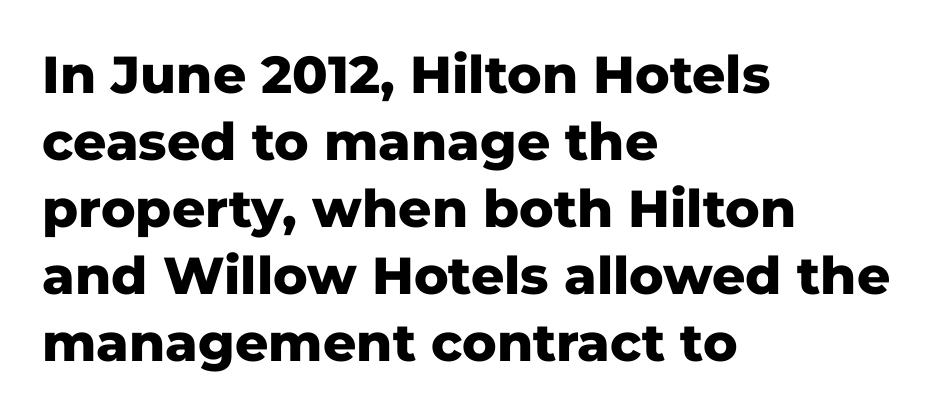
The image shows 52 px heavy sans-serif type, upright; set left-aligned, normal line spacing (1.29x), normal letter spacing, not underlined; low stroke contrast and a medium x-height.
